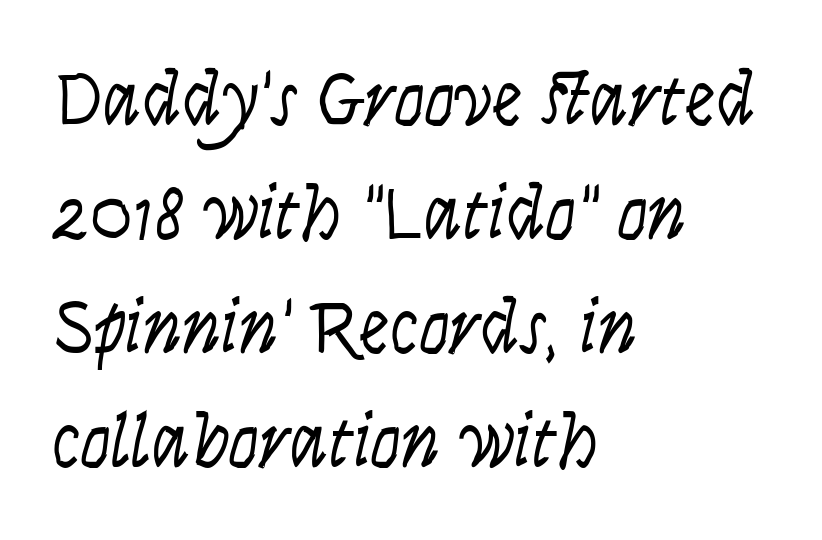
Q: Is the text bold? A: No.
Q: Is the text italic (slanted)? A: Yes, it leans right by about 9 degrees.
Q: Is the text underlined? A: No.
Q: How is the paragraph aligned? A: Left-aligned.
Q: Is the spacing between letters normal or unusually wide? A: Normal.
Q: Is the spacing between lines tight, normal or loose? A: Normal.
Q: Width (condensed, normal, or wide)? A: Condensed.
Q: Stroke contrast? A: Low.
Q: x-height? A: Large.
Q: Monospaced? A: No.
